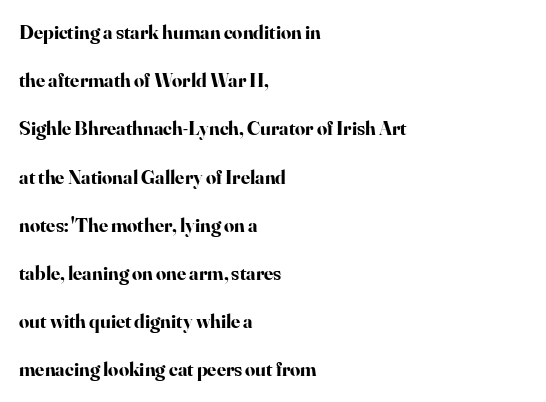
Where is the straight margin? On the left. Just letters on the line, the space beneath them empty. The block of text is sparse from top to bottom, with ample space between rows. Stroke thickness is high; the sample reads as a true bold.
